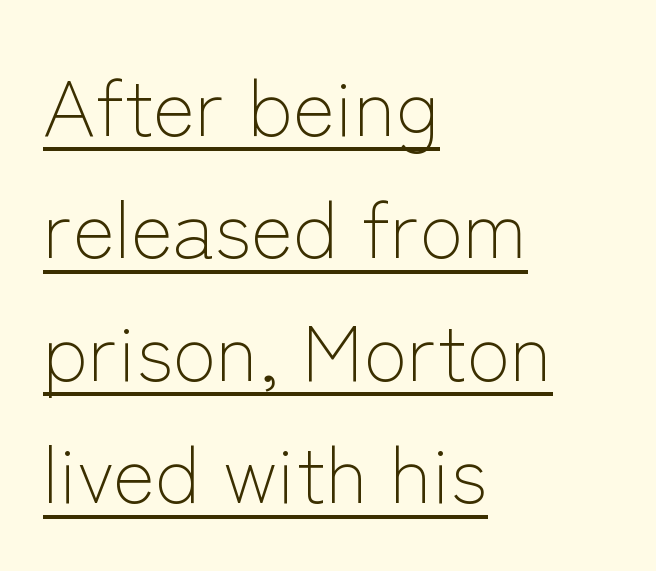
Q: Is the text bold? A: No.
Q: Is the text italic (slanted)? A: No, it is upright.
Q: Is the typeface a serif or a sans-serif typeface? A: Sans-serif.
Q: Is the text underlined? A: Yes.
Q: How is the paragraph aligned? A: Left-aligned.
Q: Is the spacing between letters normal or unusually wide? A: Normal.
Q: Is the spacing between lines tight, normal or loose? A: Normal.
Q: Width (condensed, normal, or wide)? A: Normal.
Q: Stroke contrast? A: Low.
Q: x-height? A: Medium.
Q: Monospaced? A: No.
